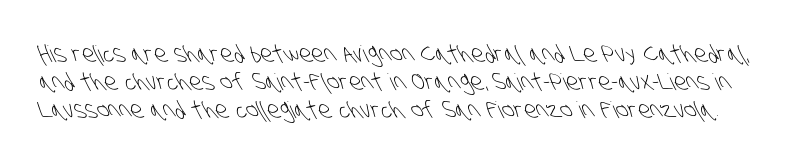
The image shows 23 px text type; set line spacing 1.22x, normal letter spacing, not underlined.
